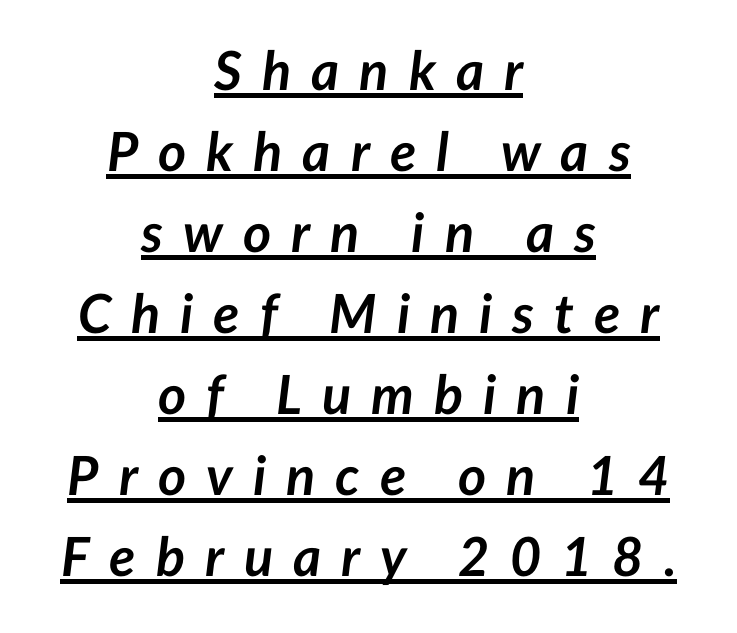
Q: Is the text bold? A: Yes.
Q: Is the text italic (slanted)? A: Yes, it leans right by about 7 degrees.
Q: Is the text underlined? A: Yes.
Q: How is the paragraph aligned? A: Centered.
Q: Is the spacing between letters normal or unusually wide? A: Unusually wide.
Q: Is the spacing between lines tight, normal or loose? A: Normal.
Q: Width (condensed, normal, or wide)? A: Normal.
Q: Stroke contrast? A: Low.
Q: x-height? A: Medium.
Q: Monospaced? A: No.
